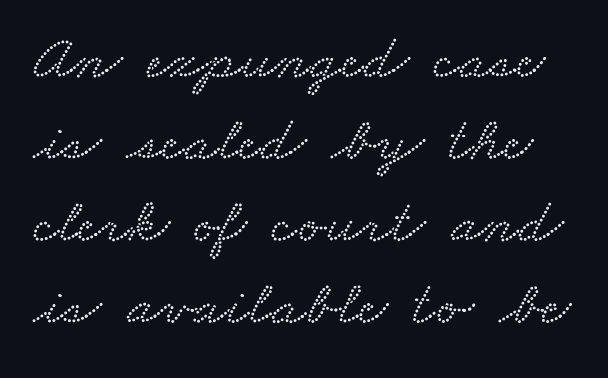
The image shows 63 px wide serif type; set normal line spacing (1.3x), normal letter spacing, not underlined; low stroke contrast and a small x-height.
